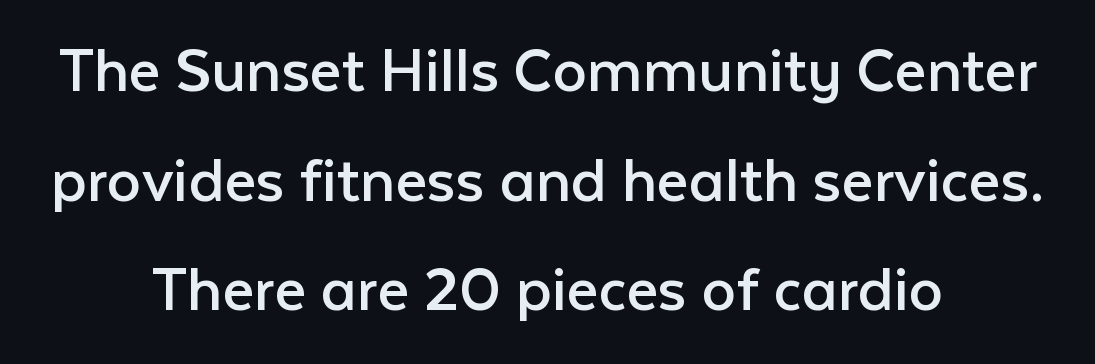
{"serif": "no", "italic": "no", "bold": "no", "weight": "regular", "width": "normal", "stroke_contrast": "low", "x_height": "medium", "monospaced": "no", "underline": "no", "align": "center", "line_spacing": "normal", "line_spacing_ratio": 1.59, "letter_spacing": "normal", "letter_spacing_em": 0.0, "glyph_px": 69}
